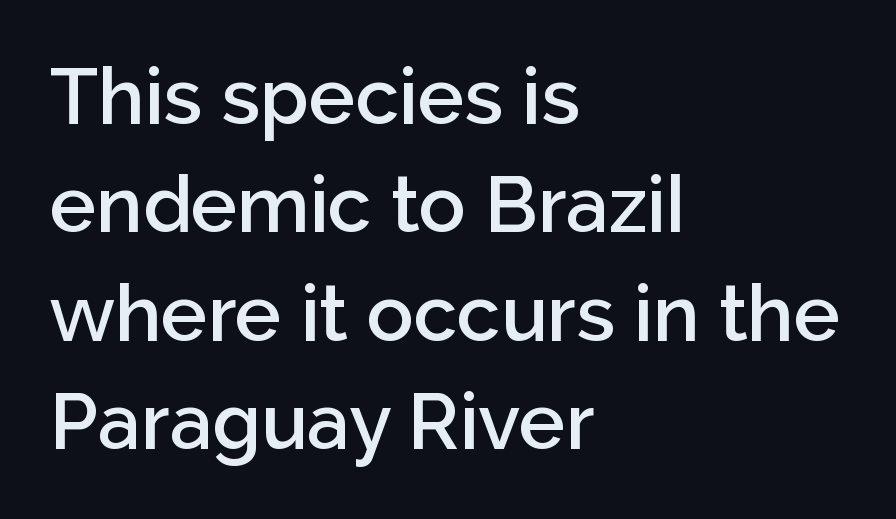
Font category for this specimen: sans-serif. A typesetter would mark this as roman, not italic. Typesetter's note: demi weight, one step under bold. Each line starts at the same left margin while the right side varies. These lines keep a tight, regular rhythm from letter to letter. Successive baselines arrive at the customary interval.
